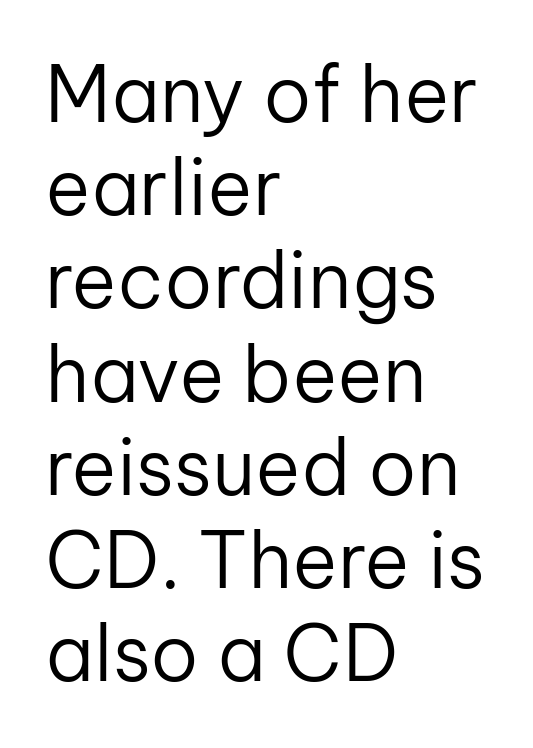
Q: Is the text bold? A: No.
Q: Is the text italic (slanted)? A: No, it is upright.
Q: Is the typeface a serif or a sans-serif typeface? A: Sans-serif.
Q: Is the text underlined? A: No.
Q: How is the paragraph aligned? A: Left-aligned.
Q: Is the spacing between letters normal or unusually wide? A: Normal.
Q: Width (condensed, normal, or wide)? A: Normal.
Q: Stroke contrast? A: Low.
Q: x-height? A: Medium.
Q: Monospaced? A: No.
